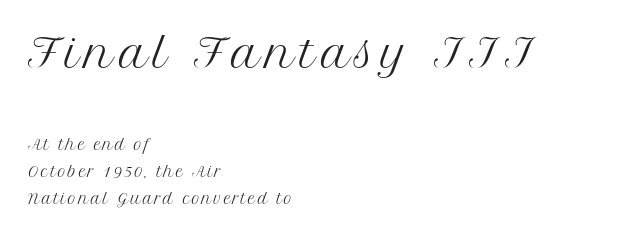
{"serif": "yes", "bold": "no", "weight": "regular", "width": "normal", "stroke_contrast": "medium", "x_height": "medium", "monospaced": "no", "underline": "no", "align": "left", "line_spacing": "loose", "line_spacing_ratio": 1.91, "larger_block": "first", "size_ratio": 2.86, "glyph_px": 40}
